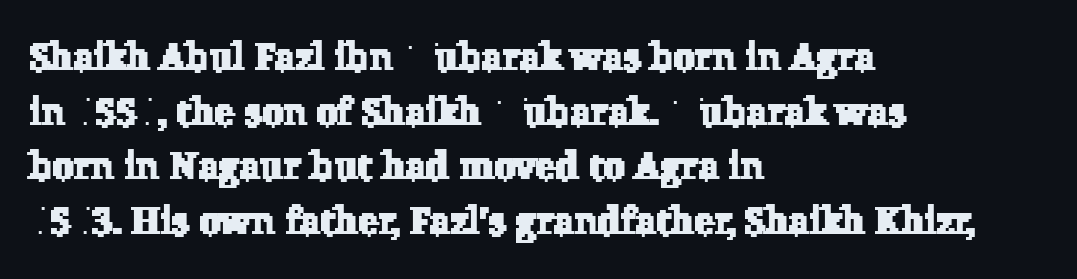
Q: Is the typeface a serif or a sans-serif typeface? A: Serif.
Q: Is the text underlined? A: No.
Q: How is the paragraph aligned? A: Left-aligned.
Q: Is the spacing between letters normal or unusually wide? A: Normal.
Q: Is the spacing between lines tight, normal or loose? A: Normal.
Q: Width (condensed, normal, or wide)? A: Normal.
Q: Stroke contrast? A: Low.
Q: x-height? A: Medium.
Q: Monospaced? A: No.
